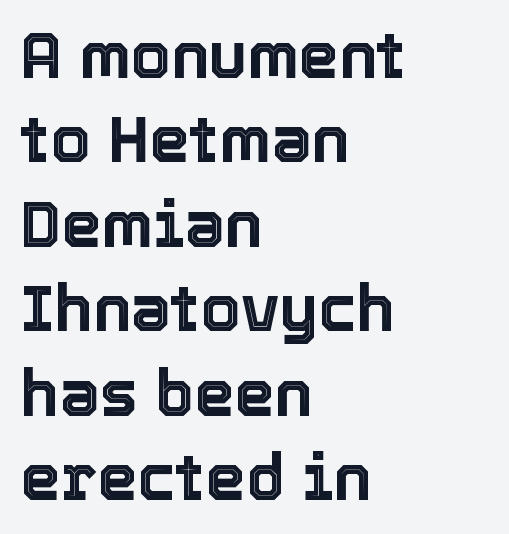
Q: Is the text italic (slanted)? A: No, it is upright.
Q: Is the text underlined? A: No.
Q: How is the paragraph aligned? A: Left-aligned.
Q: Is the spacing between letters normal or unusually wide? A: Normal.
Q: Is the spacing between lines tight, normal or loose? A: Normal.
Q: Width (condensed, normal, or wide)? A: Normal.
Q: x-height? A: Medium.
Q: Monospaced? A: No.
